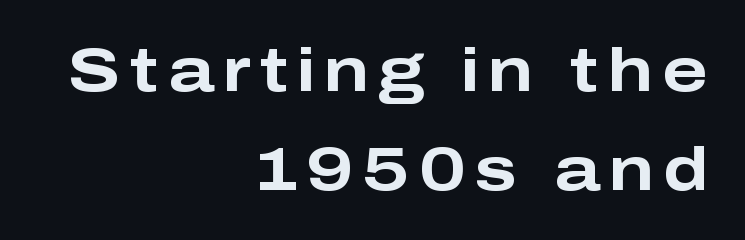
Posture: straight, roman, zero tilt. Each glyph is drawn with heavy, bold strokes. Regarding serifs, this sample does without them. Type without underlining.
